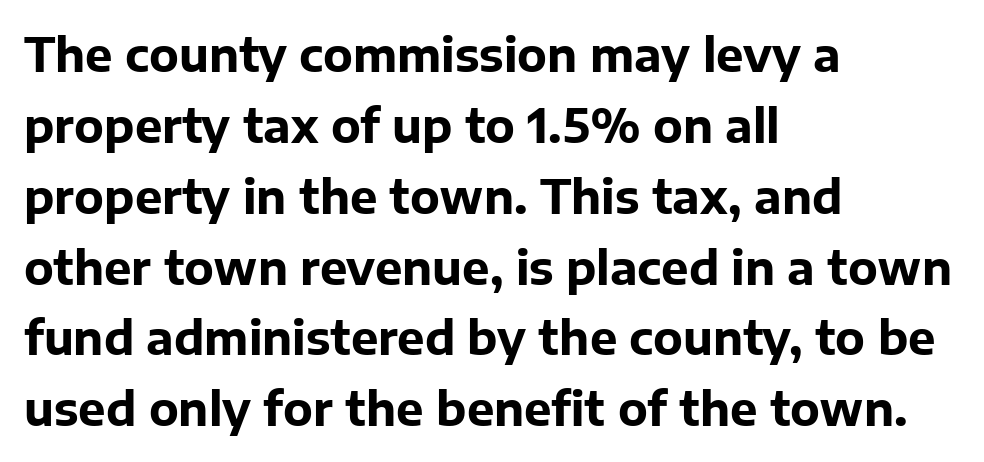
Q: Is the text bold? A: Yes.
Q: Is the text italic (slanted)? A: No, it is upright.
Q: Is the typeface a serif or a sans-serif typeface? A: Sans-serif.
Q: Is the text underlined? A: No.
Q: How is the paragraph aligned? A: Left-aligned.
Q: Is the spacing between letters normal or unusually wide? A: Normal.
Q: Is the spacing between lines tight, normal or loose? A: Normal.
Q: Width (condensed, normal, or wide)? A: Normal.
Q: Stroke contrast? A: Low.
Q: x-height? A: Medium.
Q: Monospaced? A: No.
